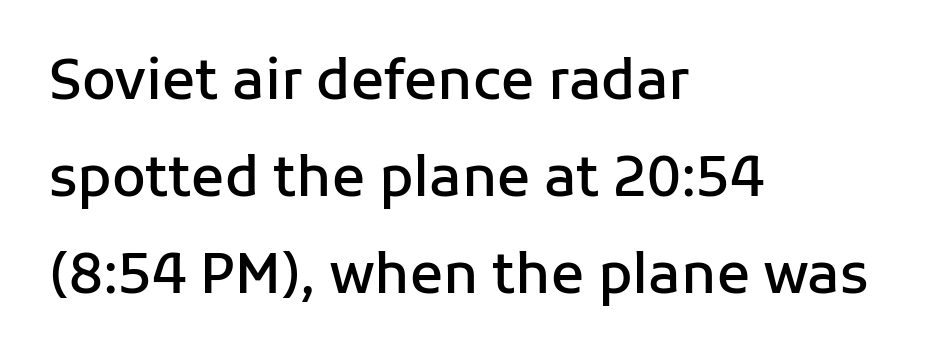
Weight check: semibold — heavier than regular, not quite bold. Beneath every word, the page is bare. Which margin do the lines hug? The left one — the right edge is uneven. Is this a sans? Yes — the strokes have no serifs. The rendering keeps characters at their native spacing. Upright lettering throughout.
